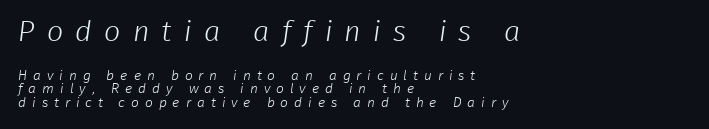
Q: Is the text bold? A: No.
Q: Is the typeface a serif or a sans-serif typeface? A: Sans-serif.
Q: Is the text underlined? A: No.
Q: How is the paragraph aligned? A: Left-aligned.
Q: Is the spacing between letters normal or unusually wide? A: Unusually wide.
Q: Is the spacing between lines tight, normal or loose? A: Tight.
Q: Which block of text is set in a larger size, the first (top) or the second (bottom)? A: The first (top) one.
Q: Width (condensed, normal, or wide)? A: Normal.
Q: Stroke contrast? A: Low.
Q: x-height? A: Medium.
Q: Monospaced? A: No.
